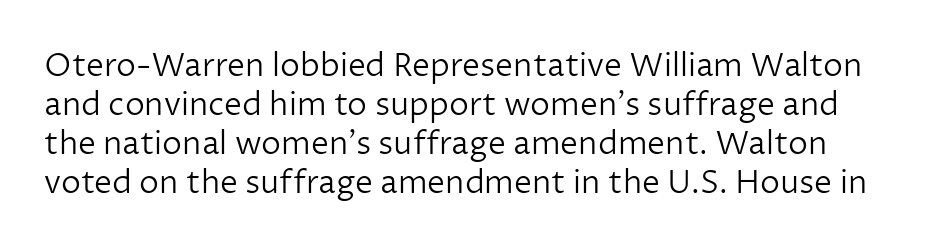
Q: Is the text bold? A: No.
Q: Is the text italic (slanted)? A: No, it is upright.
Q: Is the typeface a serif or a sans-serif typeface? A: Sans-serif.
Q: Is the text underlined? A: No.
Q: Is the spacing between letters normal or unusually wide? A: Normal.
Q: Width (condensed, normal, or wide)? A: Normal.
Q: Stroke contrast? A: Low.
Q: x-height? A: Medium.
Q: Monospaced? A: No.
